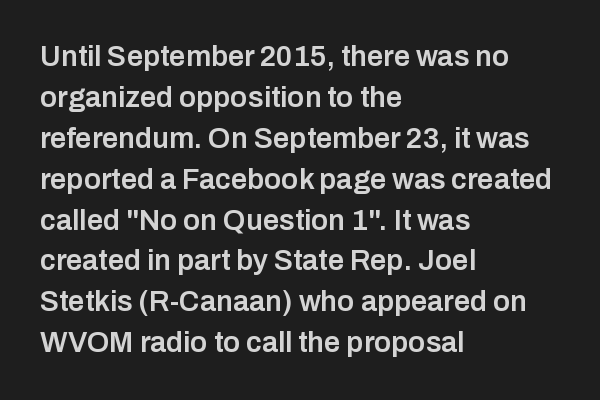
A bit beefed up — I'd call it semibold rather than bold. Characters follow at the spacing the type designer built in. Font category for this specimen: sans-serif. Each row of text sits above clean, open space. Tall strokes in this sample are plumb rather than angled. The designer left line spacing at the default.
